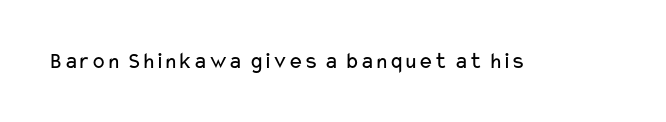
{"italic": "no", "bold": "no", "underline": "no", "letter_spacing": "normal", "letter_spacing_em": 0.0, "glyph_px": 23}
